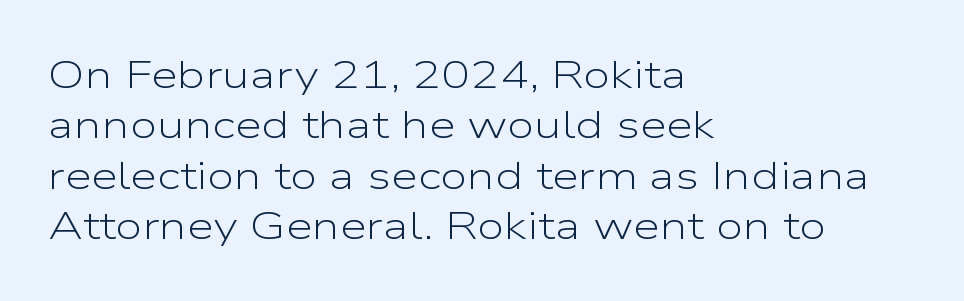
Q: Is the text bold? A: No.
Q: Is the text italic (slanted)? A: No, it is upright.
Q: Is the typeface a serif or a sans-serif typeface? A: Sans-serif.
Q: Is the text underlined? A: No.
Q: How is the paragraph aligned? A: Left-aligned.
Q: Is the spacing between letters normal or unusually wide? A: Normal.
Q: Is the spacing between lines tight, normal or loose? A: Normal.
Q: Width (condensed, normal, or wide)? A: Wide.
Q: Stroke contrast? A: Low.
Q: x-height? A: Medium.
Q: Monospaced? A: No.
